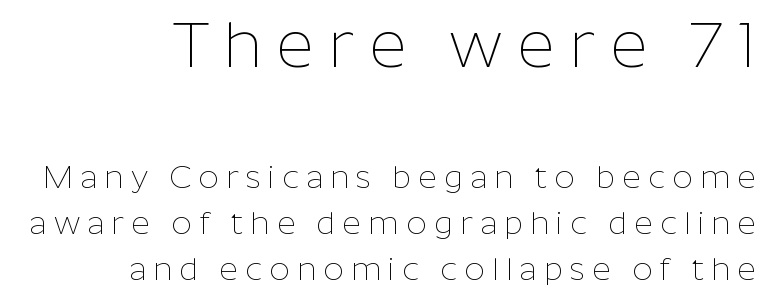
You get the large type first, then a drop to smaller type. The characters display no serif detailing; their extremities are plain. The letters advance in unequal steps, a hallmark of proportional type. This is not heavy type; no bold has been used. The horizontal fit of the characters is loose and conspicuously gappy. Leftover space on each line is placed entirely before the opening word.
